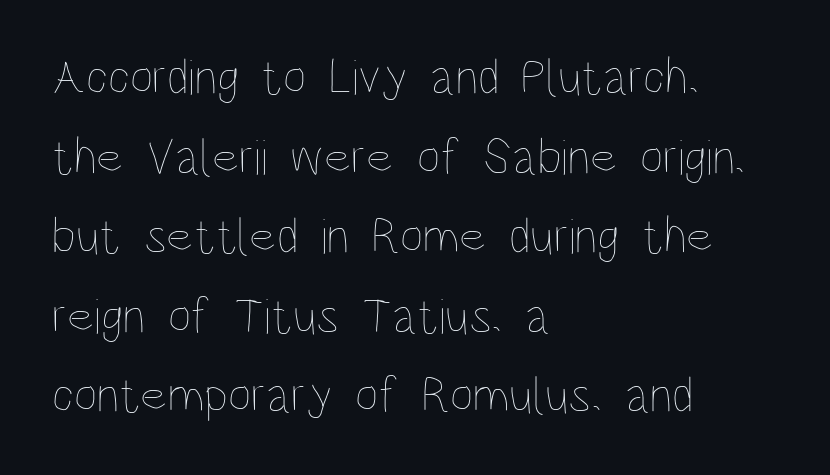
{"italic": "no", "bold": "no", "weight": "thin", "width": "condensed", "stroke_contrast": "low", "x_height": "large", "monospaced": "no", "underline": "no", "align": "left", "line_spacing": "normal", "line_spacing_ratio": 1.56, "letter_spacing": "normal", "letter_spacing_em": 0.0, "glyph_px": 51}
